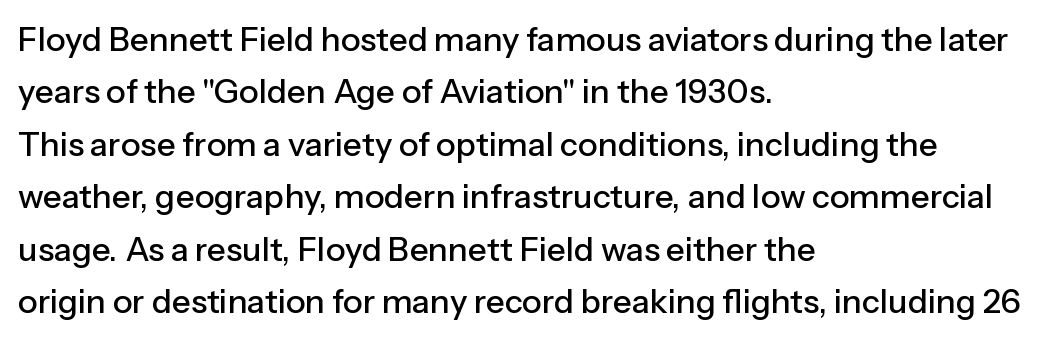
The rows are spaced the way most documents space them. These lines are rendered in a variable-pitch font. The paragraph has a hard left edge and a soft right edge. I'd call this a sans setting — the letters go barefoot. Students, note that the glyphs here touch the page at normal intervals.
